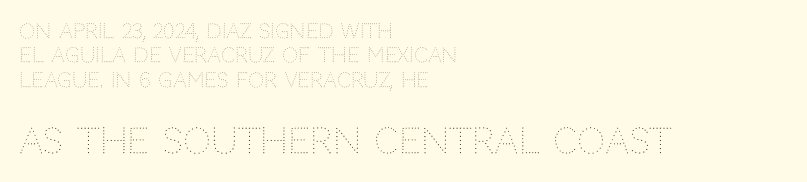
{"italic": "no", "bold": "no", "weight": "thin", "width": "normal", "stroke_contrast": "medium", "x_height": "large", "monospaced": "no", "underline": "no", "align": "left", "line_spacing_ratio": 1.22, "letter_spacing": "normal", "letter_spacing_em": 0.0, "larger_block": "second", "size_ratio": 1.75, "glyph_px": 35}
